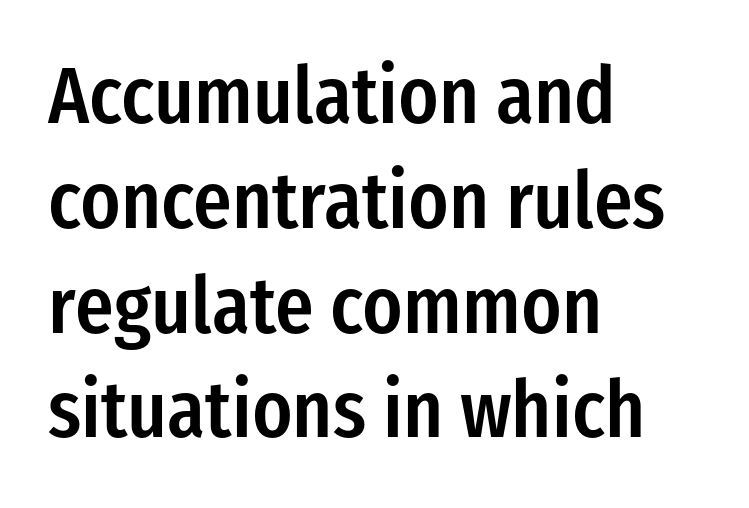
The image shows 80 px semibold, condensed sans-serif type, upright; set left-aligned, normal line spacing (1.31x), normal letter spacing, not underlined; low stroke contrast and a medium x-height.
